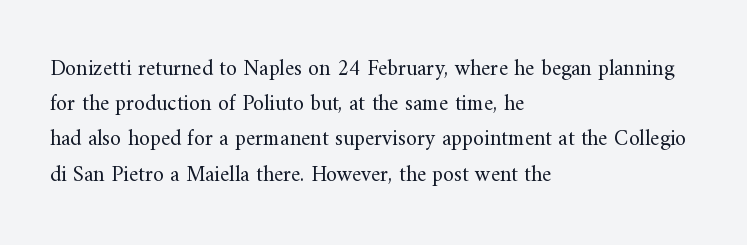
{"italic": "no", "bold": "no", "underline": "no", "align": "left", "line_spacing": "normal", "line_spacing_ratio": 1.6, "letter_spacing": "normal", "letter_spacing_em": 0.0, "glyph_px": 22}
